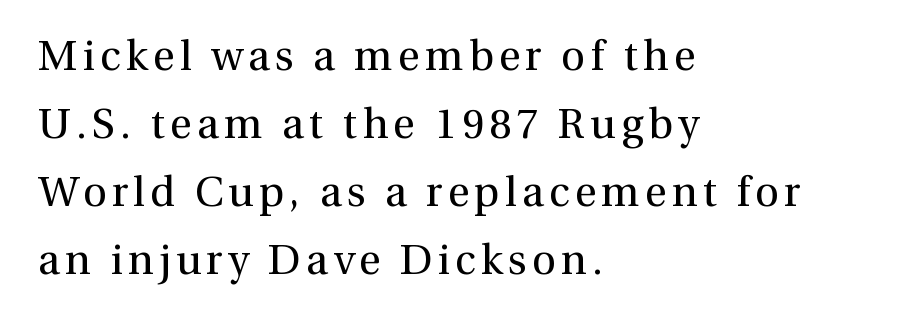
The image shows 42 px regular-weight serif type, upright; set left-aligned, normal line spacing (1.62x), not underlined; a medium x-height.
